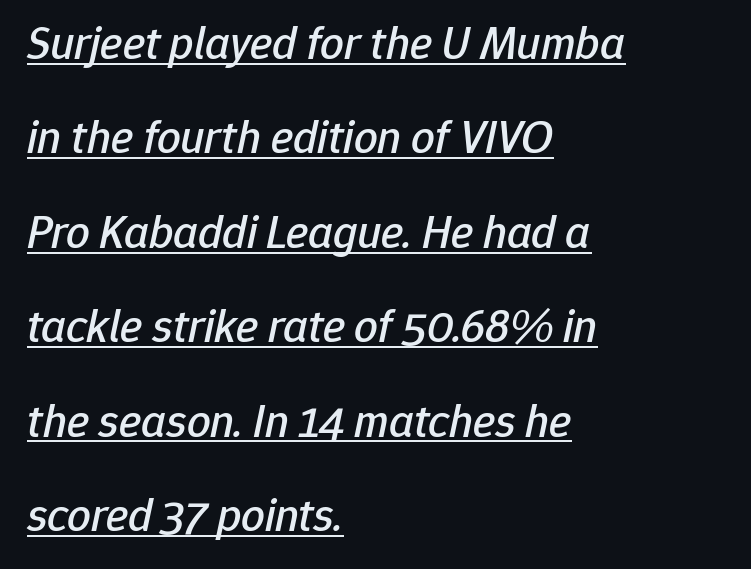
Q: Is the text italic (slanted)? A: Yes, it leans right by about 12 degrees.
Q: Is the text underlined? A: Yes.
Q: How is the paragraph aligned? A: Left-aligned.
Q: Is the spacing between letters normal or unusually wide? A: Normal.
Q: Is the spacing between lines tight, normal or loose? A: Loose.
Q: Width (condensed, normal, or wide)? A: Normal.
Q: Stroke contrast? A: Low.
Q: x-height? A: Medium.
Q: Monospaced? A: No.
